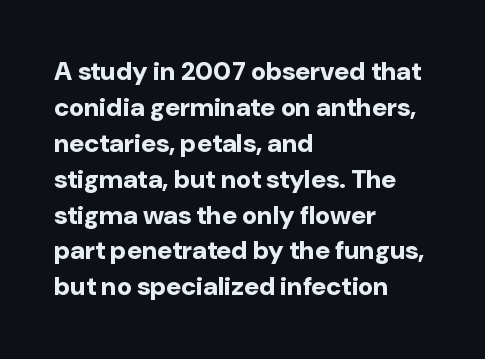
{"italic": "no", "bold": "yes", "underline": "no", "align": "left", "line_spacing": "normal", "line_spacing_ratio": 1.38, "letter_spacing": "normal", "letter_spacing_em": 0.0, "glyph_px": 26}
